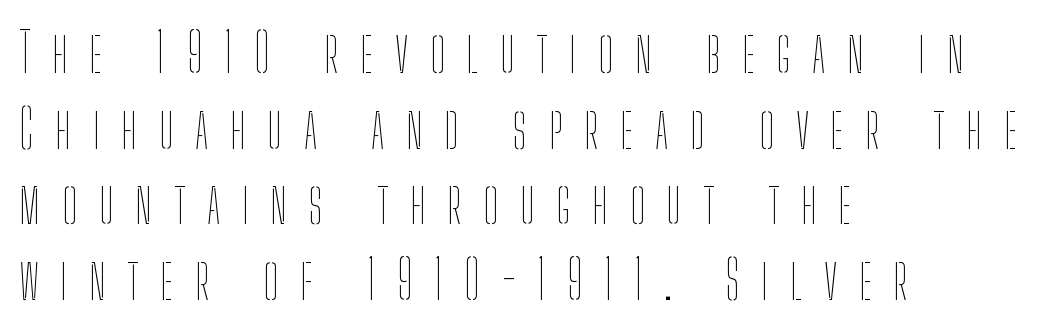
{"italic": "no", "bold": "no", "weight": "thin", "width": "condensed", "stroke_contrast": "low", "x_height": "medium", "monospaced": "no", "underline": "no", "align": "left", "line_spacing": "normal", "line_spacing_ratio": 1.4, "letter_spacing": "wide", "letter_spacing_em": 0.4, "glyph_px": 54}
